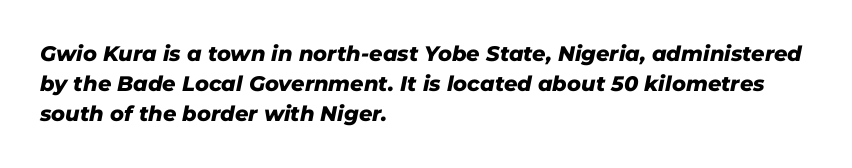
The image shows 21 px bold type, italic (leaning right); set left-aligned, normal line spacing (1.43x), normal letter spacing, not underlined.
